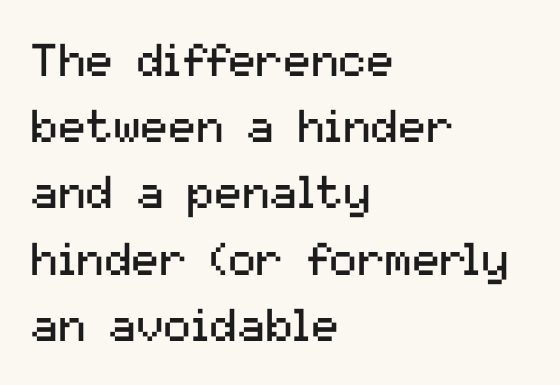
{"serif": "no", "italic": "no", "bold": "no", "weight": "regular", "width": "normal", "stroke_contrast": "medium", "x_height": "medium", "monospaced": "no", "underline": "no", "align": "left", "line_spacing": "normal", "line_spacing_ratio": 1.44, "letter_spacing": "normal", "letter_spacing_em": 0.0, "glyph_px": 46}
